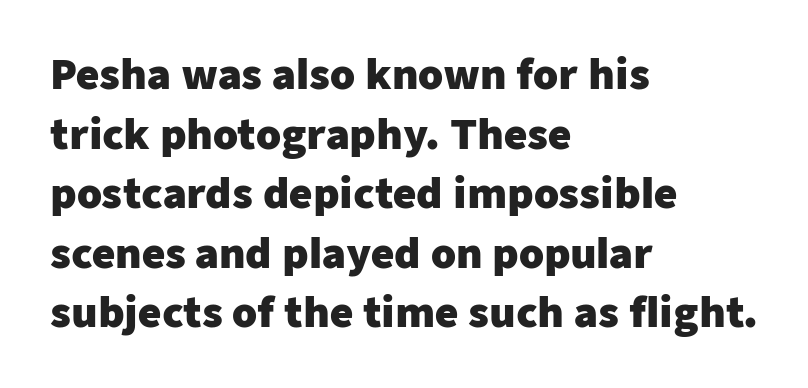
{"serif": "no", "italic": "no", "bold": "yes", "weight": "heavy", "width": "normal", "stroke_contrast": "low", "x_height": "medium", "monospaced": "no", "underline": "no", "align": "left", "line_spacing": "normal", "line_spacing_ratio": 1.49, "letter_spacing": "normal", "letter_spacing_em": 0.0, "glyph_px": 40}
